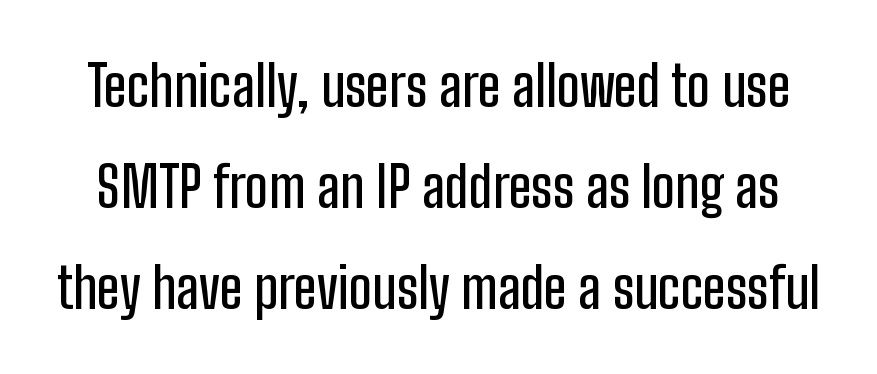
Each letter's strokes conclude bluntly, with no projecting serifs. Italic: no, the glyphs are upright roman. Characters follow at the spacing the type designer built in. The specimen omits any rule beneath the text block's lines. Proportional: the letters do not fall into vertical columns.
